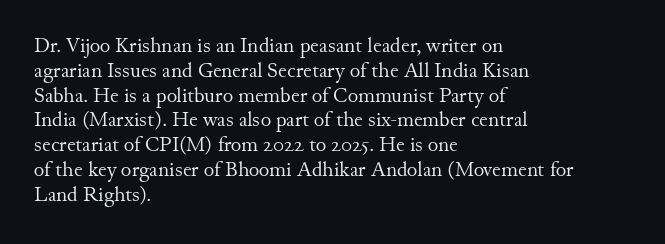
The image shows 20 px text type, upright; set left-aligned, line spacing 1.24x, normal letter spacing, not underlined.
